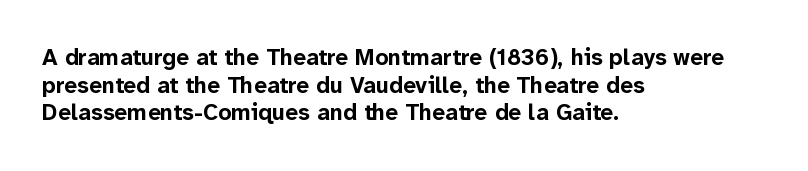
Q: Is the text bold? A: Yes.
Q: Is the text italic (slanted)? A: No, it is upright.
Q: Is the text underlined? A: No.
Q: How is the paragraph aligned? A: Left-aligned.
Q: Is the spacing between letters normal or unusually wide? A: Normal.
